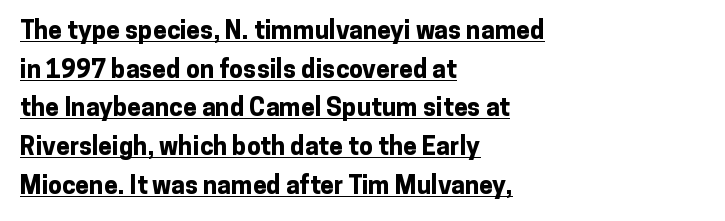
{"italic": "no", "bold": "yes", "underline": "yes", "align": "left", "line_spacing": "normal", "line_spacing_ratio": 1.55, "letter_spacing": "normal", "letter_spacing_em": 0.0, "glyph_px": 25}
